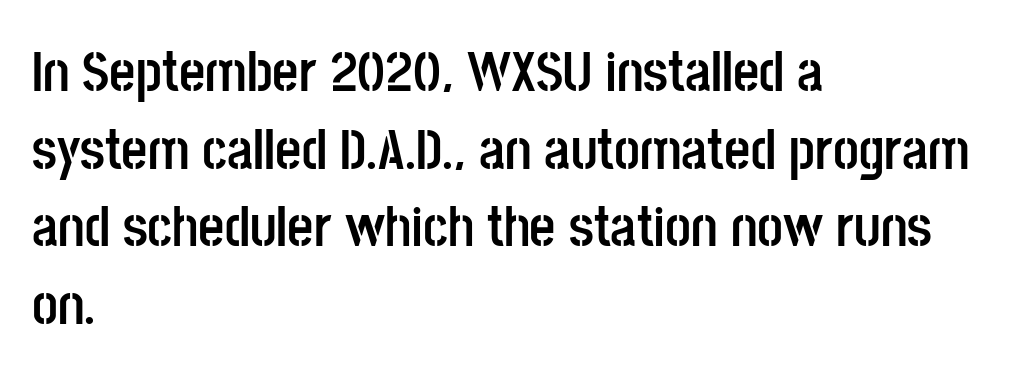
Q: Is the text bold? A: Yes.
Q: Is the text italic (slanted)? A: No, it is upright.
Q: Is the typeface a serif or a sans-serif typeface? A: Sans-serif.
Q: Is the text underlined? A: No.
Q: How is the paragraph aligned? A: Left-aligned.
Q: Is the spacing between letters normal or unusually wide? A: Normal.
Q: Is the spacing between lines tight, normal or loose? A: Normal.
Q: Width (condensed, normal, or wide)? A: Condensed.
Q: Stroke contrast? A: Low.
Q: x-height? A: Large.
Q: Monospaced? A: No.
